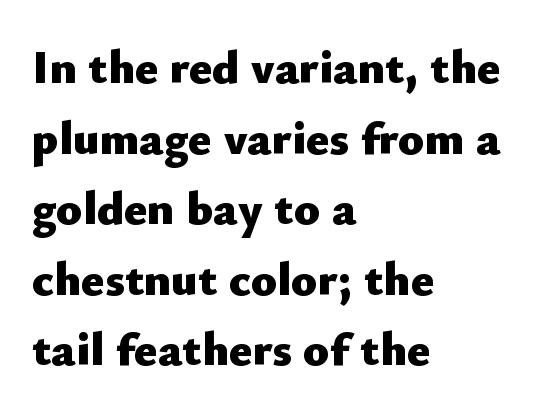
On the weight axis this lands at bold, roughly 700. Stroke terminals: plain, sans-serif. Is this a fixed-width face? No — the glyphs have proportional, varying widths. Unmarked baselines from the first word to the last.
